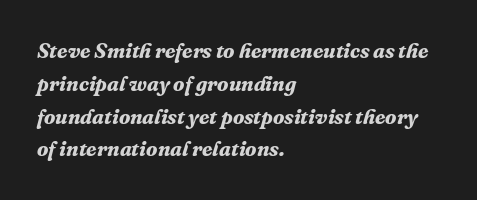
{"italic": "yes", "lean": "right", "slant_degrees": 16, "bold": "yes", "underline": "no", "align": "left", "line_spacing": "normal", "line_spacing_ratio": 1.56, "letter_spacing": "normal", "letter_spacing_em": 0.0, "glyph_px": 21}
